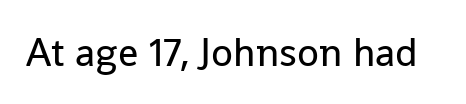
{"serif": "no", "italic": "no", "bold": "no", "weight": "regular", "width": "normal", "stroke_contrast": "low", "x_height": "medium", "monospaced": "no", "underline": "no", "letter_spacing": "normal", "letter_spacing_em": 0.0, "glyph_px": 40}
